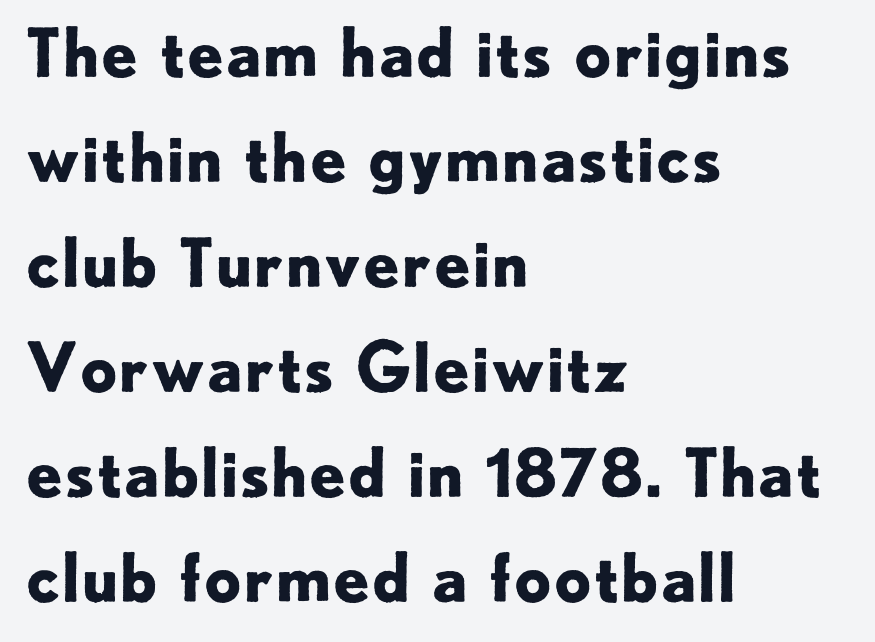
Q: Is the text bold? A: Yes.
Q: Is the text italic (slanted)? A: No, it is upright.
Q: Is the typeface a serif or a sans-serif typeface? A: Sans-serif.
Q: Is the text underlined? A: No.
Q: How is the paragraph aligned? A: Left-aligned.
Q: Is the spacing between letters normal or unusually wide? A: Normal.
Q: Is the spacing between lines tight, normal or loose? A: Normal.
Q: Width (condensed, normal, or wide)? A: Normal.
Q: Stroke contrast? A: Low.
Q: x-height? A: Small.
Q: Monospaced? A: No.
